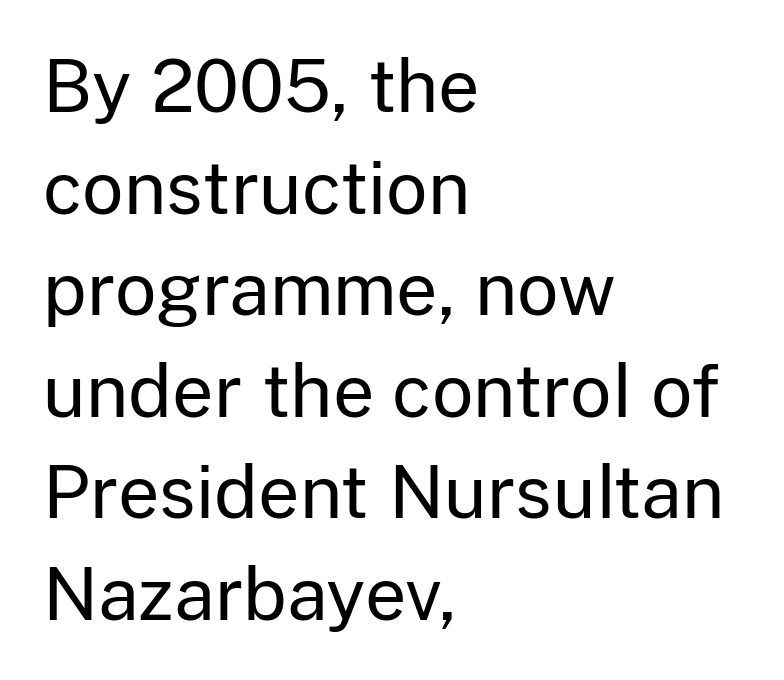
{"serif": "no", "italic": "no", "bold": "no", "weight": "regular", "width": "normal", "stroke_contrast": "low", "x_height": "medium", "monospaced": "no", "underline": "no", "align": "left", "line_spacing": "normal", "line_spacing_ratio": 1.41, "letter_spacing": "normal", "letter_spacing_em": 0.0, "glyph_px": 72}
